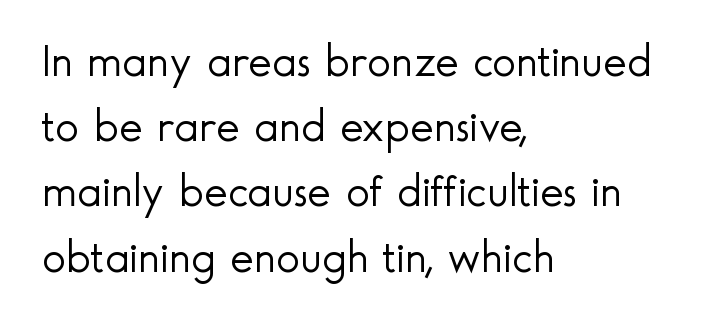
Q: Is the text bold? A: No.
Q: Is the text italic (slanted)? A: No, it is upright.
Q: Is the typeface a serif or a sans-serif typeface? A: Sans-serif.
Q: Is the text underlined? A: No.
Q: How is the paragraph aligned? A: Left-aligned.
Q: Is the spacing between letters normal or unusually wide? A: Normal.
Q: Is the spacing between lines tight, normal or loose? A: Normal.
Q: Width (condensed, normal, or wide)? A: Normal.
Q: x-height? A: Small.
Q: Monospaced? A: No.
